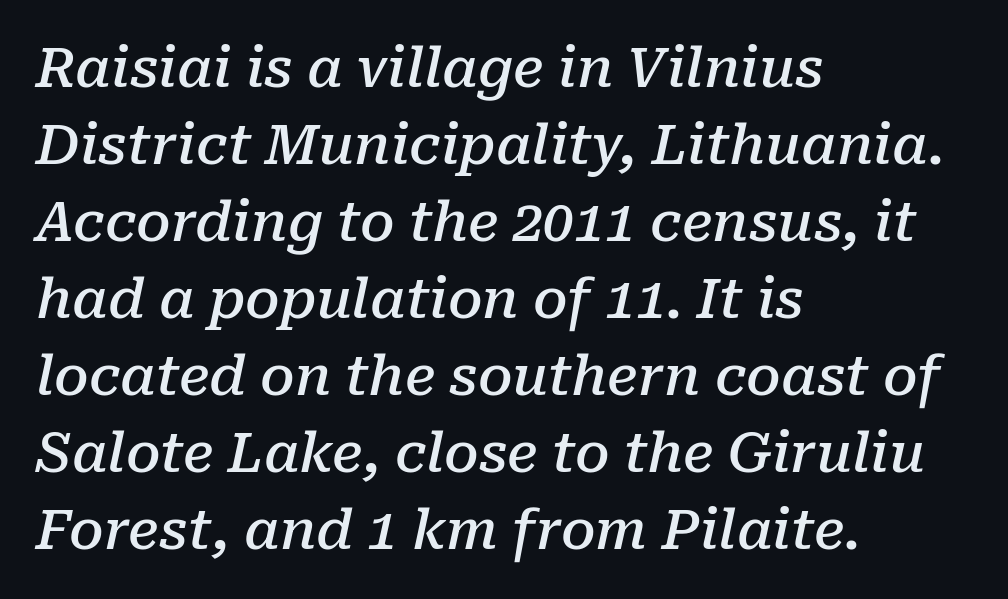
This sample uses an oblique cut, with every glyph tilted off the vertical. Do the characters align in a grid? No, the font is proportional. Nothing unusual about the tracking: characters are spaced as the font intends. This block has exactly the height ordinary leading produces.
